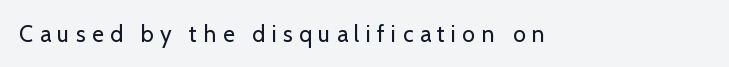
The image shows 23 px text type, upright; set unusually wide letter spacing (+0.28 em), not underlined.
